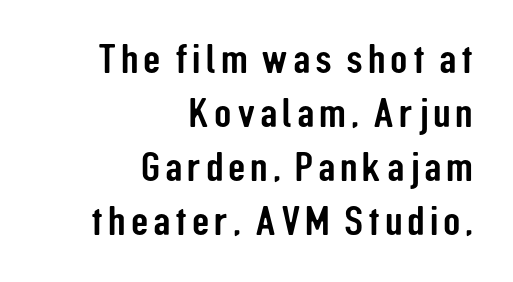
Q: Is the text italic (slanted)? A: No, it is upright.
Q: Is the typeface a serif or a sans-serif typeface? A: Sans-serif.
Q: Is the text underlined? A: No.
Q: How is the paragraph aligned? A: Right-aligned.
Q: Is the spacing between lines tight, normal or loose? A: Normal.
Q: Width (condensed, normal, or wide)? A: Condensed.
Q: Stroke contrast? A: Low.
Q: x-height? A: Medium.
Q: Monospaced? A: No.
